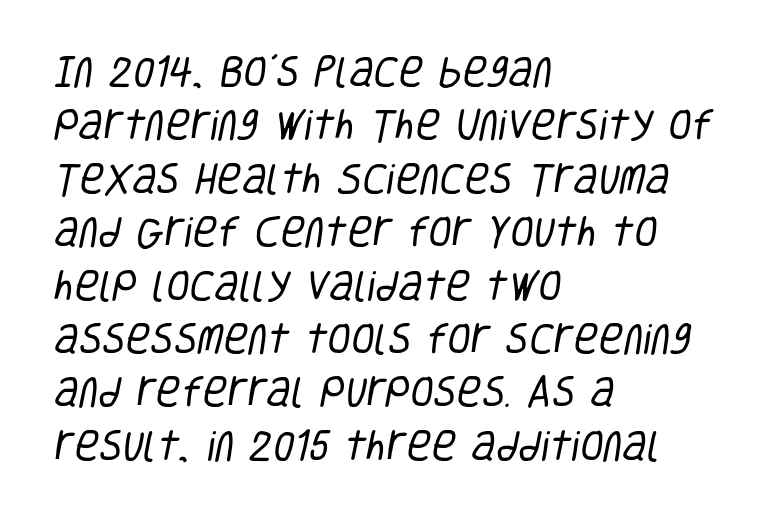
{"serif": "no", "bold": "no", "weight": "regular", "width": "condensed", "stroke_contrast": "low", "x_height": "large", "monospaced": "no", "underline": "no", "align": "left", "line_spacing": "normal", "line_spacing_ratio": 1.57, "letter_spacing": "normal", "letter_spacing_em": 0.0, "glyph_px": 34}
